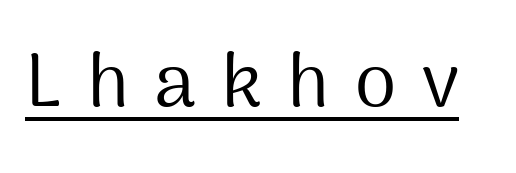
{"serif": "no", "italic": "no", "bold": "no", "weight": "regular", "width": "normal", "stroke_contrast": "medium", "x_height": "medium", "monospaced": "no", "underline": "yes", "letter_spacing": "wide", "letter_spacing_em": 0.34, "glyph_px": 75}
